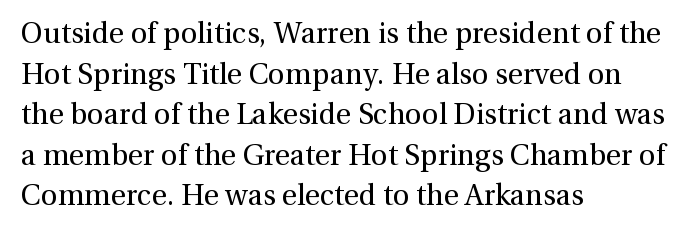
The image shows 29 px regular-weight serif type, upright; set left-aligned, normal line spacing (1.4x), normal letter spacing, not underlined; a medium x-height.
